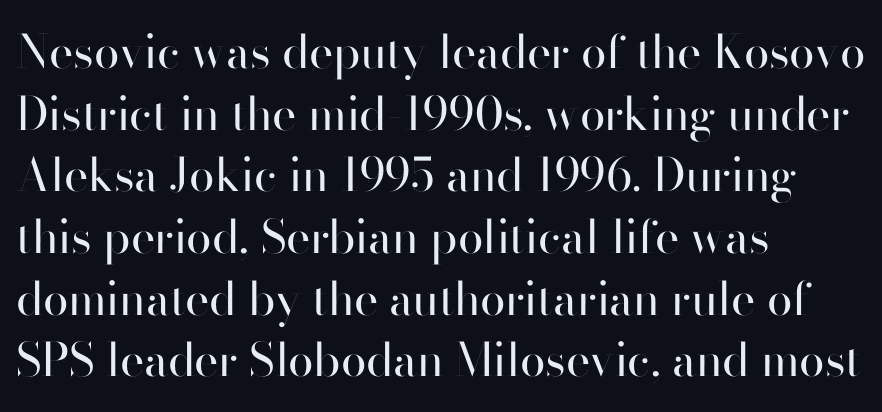
Q: Is the text bold? A: No.
Q: Is the text italic (slanted)? A: No, it is upright.
Q: Is the typeface a serif or a sans-serif typeface? A: Sans-serif.
Q: Is the text underlined? A: No.
Q: How is the paragraph aligned? A: Left-aligned.
Q: Is the spacing between letters normal or unusually wide? A: Normal.
Q: Is the spacing between lines tight, normal or loose? A: Normal.
Q: Width (condensed, normal, or wide)? A: Normal.
Q: Stroke contrast? A: High.
Q: x-height? A: Small.
Q: Monospaced? A: No.
